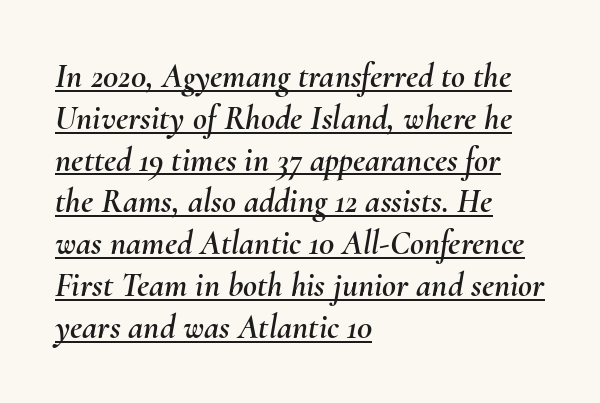
Default kerning and tracking; the words read as compact shapes. The letters advance in unequal steps, a hallmark of proportional type. An italicized treatment has been applied to the whole sample. The rag falls on the right side of this text block. Underlined type.
